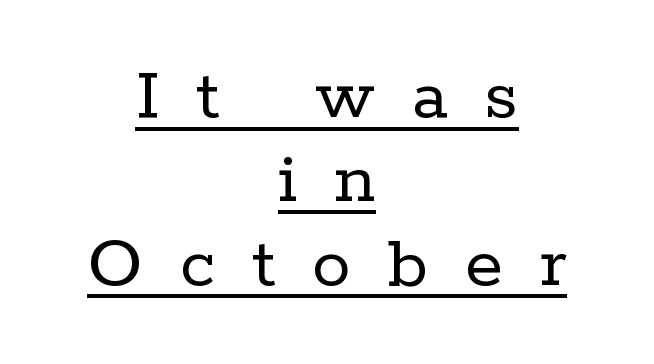
The image shows 77 px regular-weight serif type, upright; set centered, tight line spacing (1.09x), unusually wide letter spacing (+0.48 em), underlined; low stroke contrast and a medium x-height.
